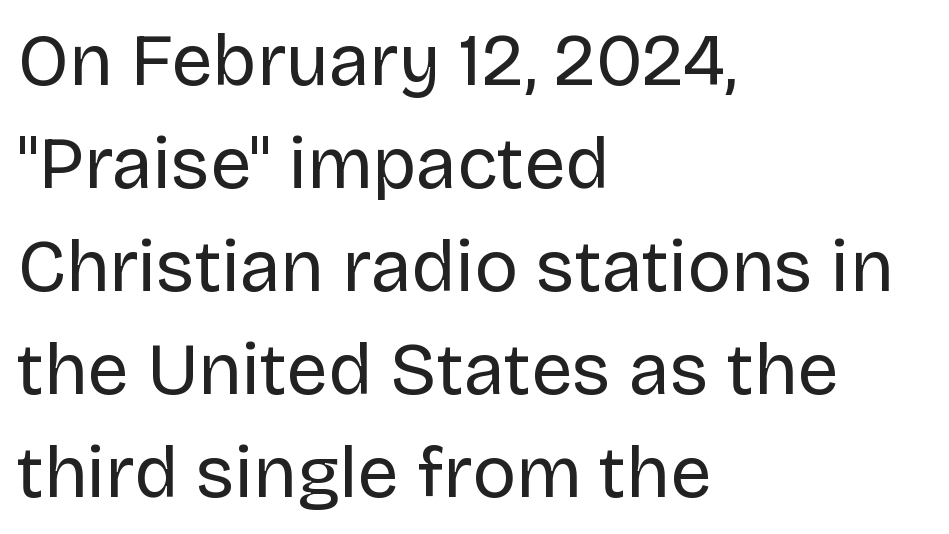
Each word holds together tightly as a unit, with standard inter-letter gaps. No italicization has been applied; the sample stays upright. This is sans-serif lettering, the kind often seen on screens and signage. Interline gaps are of average width in this sample. Casual observation: everything's shoved over to the left.
